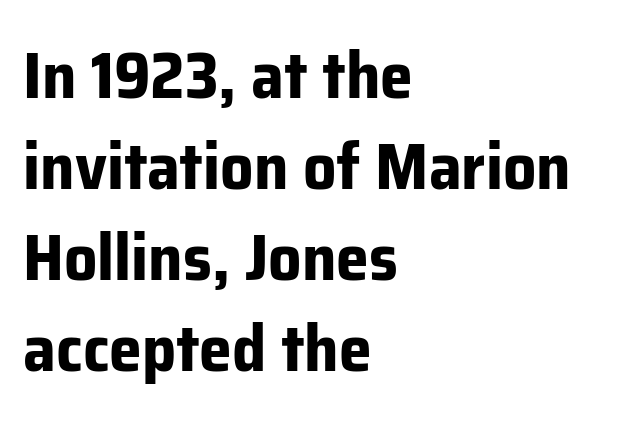
{"serif": "no", "italic": "no", "bold": "yes", "weight": "bold", "width": "normal", "stroke_contrast": "low", "x_height": "medium", "monospaced": "no", "underline": "no", "align": "left", "line_spacing": "normal", "line_spacing_ratio": 1.38, "letter_spacing": "normal", "letter_spacing_em": 0.0, "glyph_px": 66}
